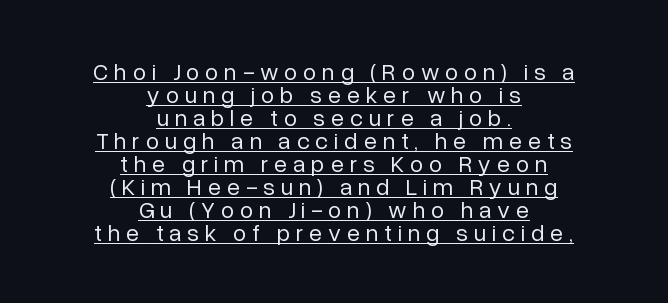
{"italic": "no", "bold": "no", "underline": "yes", "align": "center", "line_spacing": "tight", "line_spacing_ratio": 0.96, "letter_spacing": "wide", "letter_spacing_em": 0.24, "glyph_px": 24}
